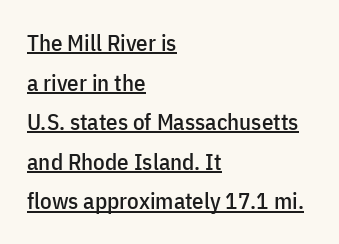
{"italic": "no", "underline": "yes", "align": "left", "line_spacing_ratio": 1.72, "letter_spacing": "normal", "letter_spacing_em": 0.0, "glyph_px": 23}
